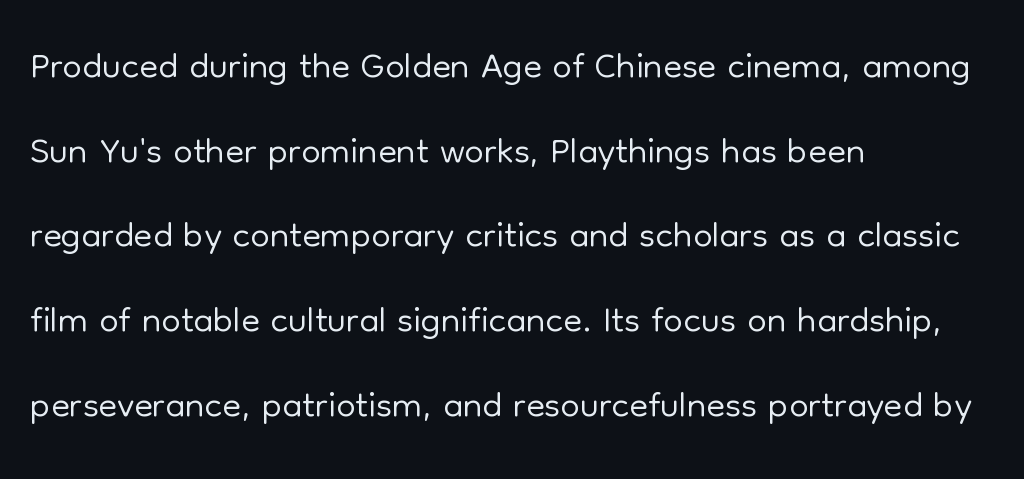
The image shows 55 px light sans-serif type, upright; set left-aligned, normal line spacing (1.54x), normal letter spacing, not underlined; low stroke contrast and a medium x-height.
